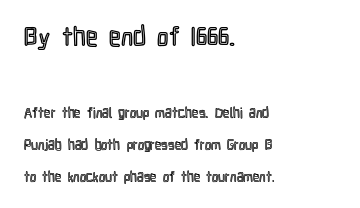
The image shows 26 px text type, upright; set left-aligned, loose line spacing (2.3x), normal letter spacing, not underlined; the first (top) block is 1.86x larger.
